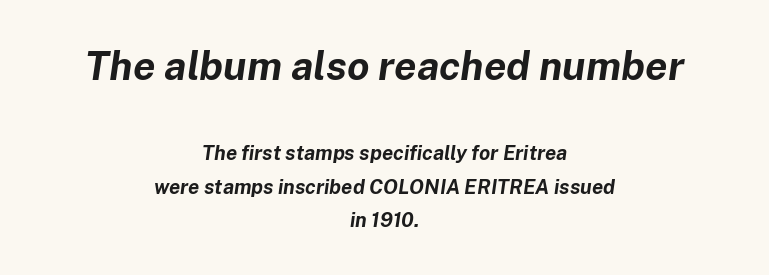
The image shows 40 px bold type, italic (leaning right); set centered, normal line spacing (1.68x), normal letter spacing, not underlined; the first (top) block is 2.0x larger; low stroke contrast and a medium x-height.
